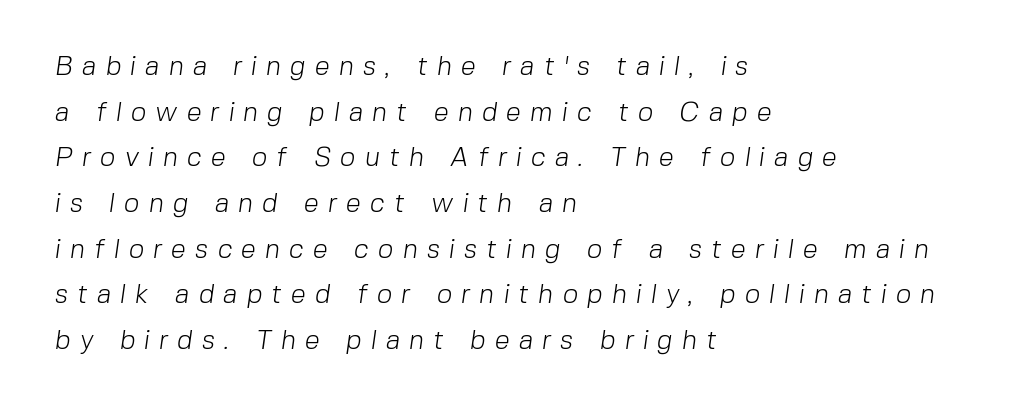
Q: Is the text bold? A: No.
Q: Is the text underlined? A: No.
Q: How is the paragraph aligned? A: Left-aligned.
Q: Is the spacing between letters normal or unusually wide? A: Unusually wide.
Q: Is the spacing between lines tight, normal or loose? A: Normal.
